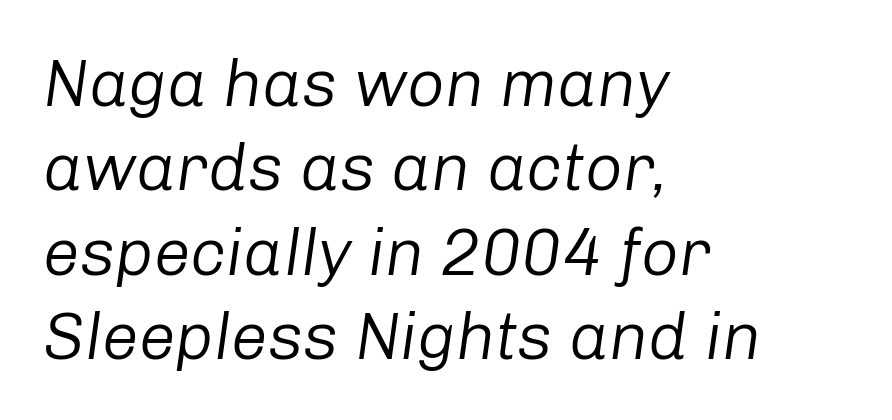
Q: Is the text bold? A: No.
Q: Is the text italic (slanted)? A: Yes, it leans right by about 8 degrees.
Q: Is the text underlined? A: No.
Q: How is the paragraph aligned? A: Left-aligned.
Q: Is the spacing between letters normal or unusually wide? A: Normal.
Q: Is the spacing between lines tight, normal or loose? A: Normal.
Q: Width (condensed, normal, or wide)? A: Normal.
Q: Stroke contrast? A: Low.
Q: x-height? A: Medium.
Q: Monospaced? A: No.
